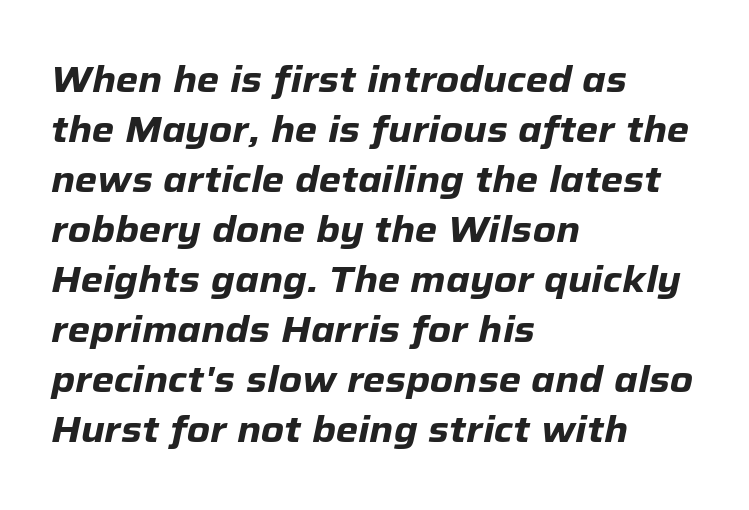
{"italic": "yes", "lean": "right", "slant_degrees": 12, "bold": "yes", "weight": "heavy", "width": "normal", "stroke_contrast": "low", "x_height": "medium", "monospaced": "no", "underline": "no", "align": "left", "line_spacing": "normal", "line_spacing_ratio": 1.39, "letter_spacing": "normal", "letter_spacing_em": 0.0, "glyph_px": 36}
